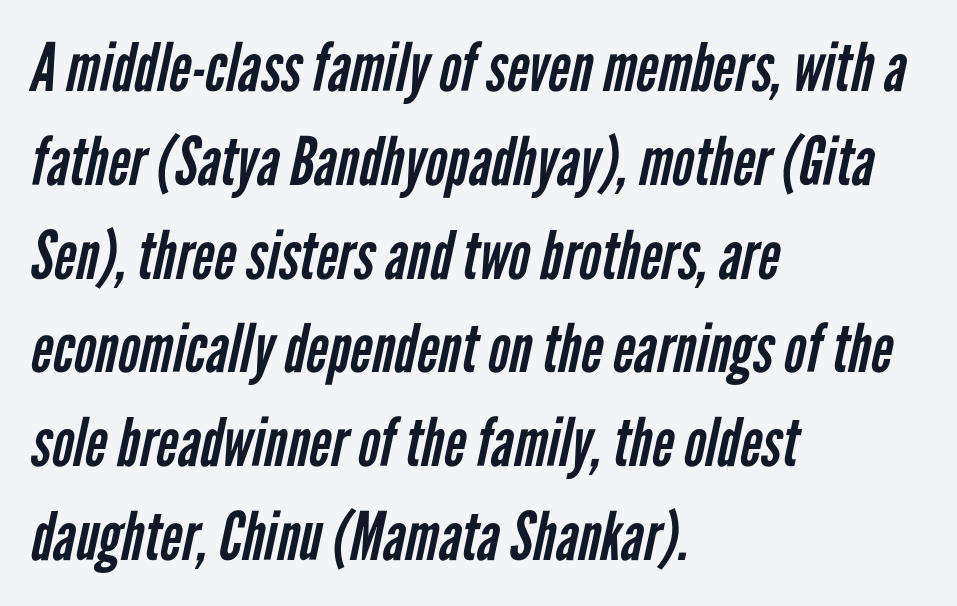
Q: Is the text bold? A: No.
Q: Is the typeface a serif or a sans-serif typeface? A: Sans-serif.
Q: Is the text underlined? A: No.
Q: How is the paragraph aligned? A: Left-aligned.
Q: Is the spacing between letters normal or unusually wide? A: Normal.
Q: Is the spacing between lines tight, normal or loose? A: Normal.
Q: Width (condensed, normal, or wide)? A: Condensed.
Q: Stroke contrast? A: Low.
Q: x-height? A: Medium.
Q: Monospaced? A: No.
